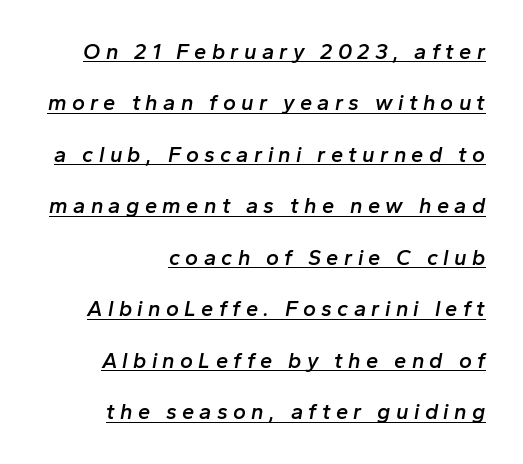
Q: Is the text bold? A: Semi-bold.
Q: Is the text italic (slanted)? A: Yes, it leans right by about 10 degrees.
Q: Is the text underlined? A: Yes.
Q: How is the paragraph aligned? A: Right-aligned.
Q: Is the spacing between letters normal or unusually wide? A: Unusually wide.
Q: Is the spacing between lines tight, normal or loose? A: Loose.
